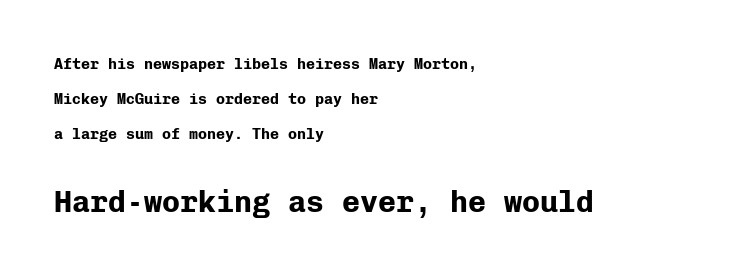
Q: Is the text bold? A: Yes.
Q: Is the text italic (slanted)? A: No, it is upright.
Q: Is the typeface a serif or a sans-serif typeface? A: Sans-serif.
Q: Is the text underlined? A: No.
Q: How is the paragraph aligned? A: Left-aligned.
Q: Is the spacing between letters normal or unusually wide? A: Normal.
Q: Is the spacing between lines tight, normal or loose? A: Loose.
Q: Which block of text is set in a larger size, the first (top) or the second (bottom)? A: The second (bottom) one.
Q: Width (condensed, normal, or wide)? A: Normal.
Q: Stroke contrast? A: Low.
Q: x-height? A: Medium.
Q: Monospaced? A: Yes.
